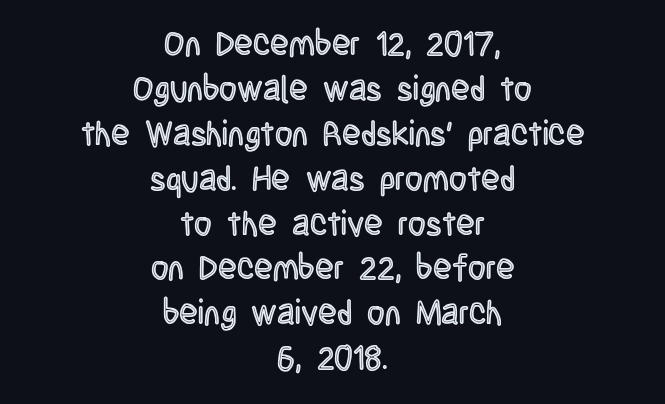
Q: Is the text italic (slanted)? A: No, it is upright.
Q: Is the text underlined? A: No.
Q: How is the paragraph aligned? A: Centered.
Q: Is the spacing between letters normal or unusually wide? A: Normal.
Q: Is the spacing between lines tight, normal or loose? A: Normal.
Q: Width (condensed, normal, or wide)? A: Condensed.
Q: x-height? A: Large.
Q: Monospaced? A: No.
